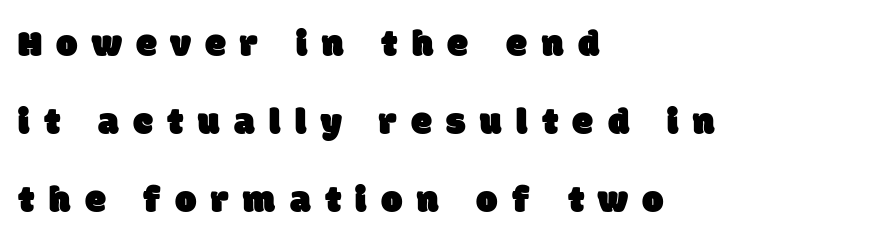
{"serif": "no", "width": "normal", "stroke_contrast": "low", "x_height": "large", "monospaced": "no", "underline": "no", "align": "left", "line_spacing": "loose", "line_spacing_ratio": 2.05, "letter_spacing": "wide", "letter_spacing_em": 0.38, "glyph_px": 38}
